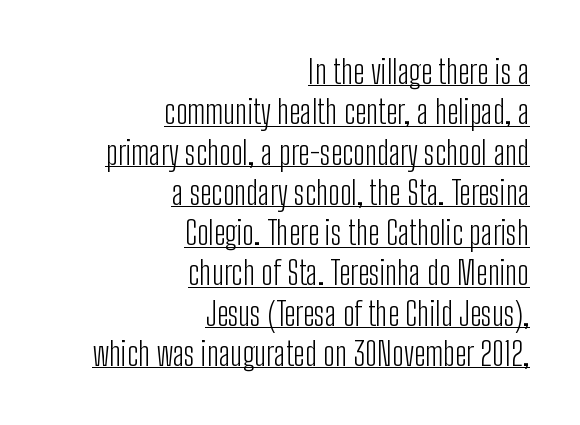
{"serif": "no", "italic": "no", "bold": "no", "weight": "light", "width": "condensed", "stroke_contrast": "low", "x_height": "medium", "monospaced": "no", "underline": "yes", "align": "right", "line_spacing_ratio": 1.22, "letter_spacing": "normal", "letter_spacing_em": 0.0, "glyph_px": 33}
